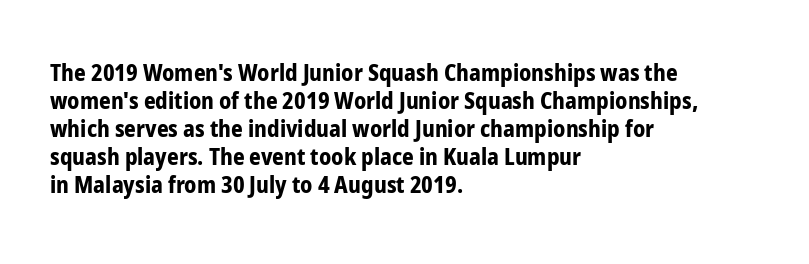
{"italic": "no", "bold": "yes", "underline": "no", "align": "left", "line_spacing_ratio": 1.22, "letter_spacing": "normal", "letter_spacing_em": 0.0, "glyph_px": 23}
